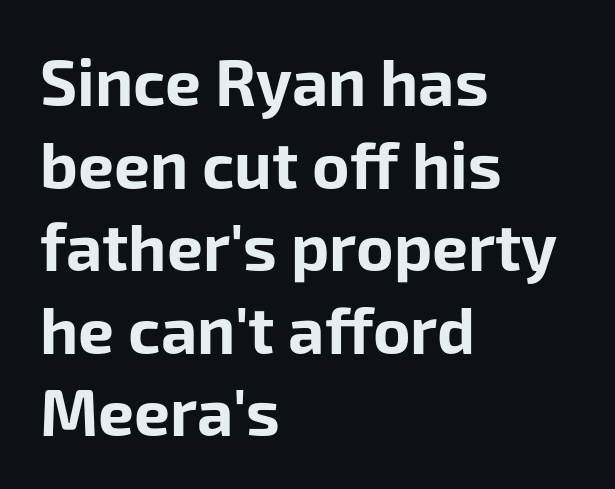
The image shows 64 px bold sans-serif type, upright; set left-aligned, normal line spacing (1.29x), normal letter spacing, not underlined; low stroke contrast and a medium x-height.
